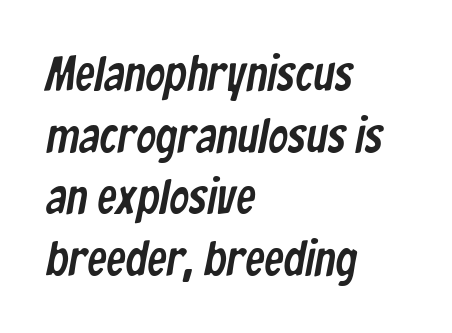
Bare-footed words on every line. The rendering uses natural spacing where letterforms have individual widths. Check where the strokes stop: nothing finishes them off — pure sans. How would I describe the line gaps? Plain and ordinary.
